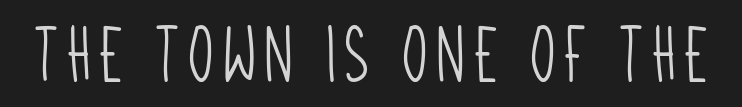
Q: Is the text bold? A: No.
Q: Is the typeface a serif or a sans-serif typeface? A: Sans-serif.
Q: Is the text underlined? A: No.
Q: Width (condensed, normal, or wide)? A: Condensed.
Q: Stroke contrast? A: Low.
Q: x-height? A: Large.
Q: Monospaced? A: No.
